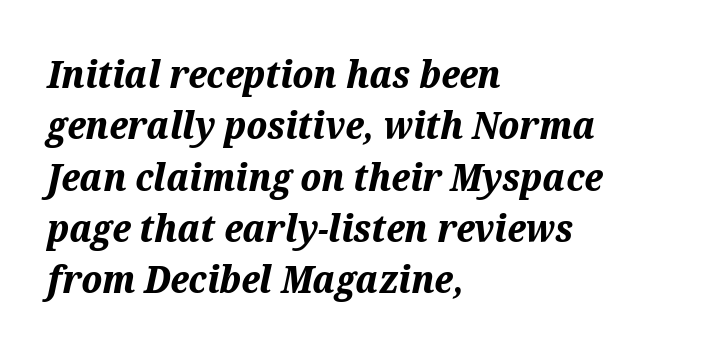
Q: Is the text bold? A: Yes.
Q: Is the text italic (slanted)? A: Yes, it leans right by about 12 degrees.
Q: Is the text underlined? A: No.
Q: How is the paragraph aligned? A: Left-aligned.
Q: Is the spacing between letters normal or unusually wide? A: Normal.
Q: Is the spacing between lines tight, normal or loose? A: Normal.
Q: Width (condensed, normal, or wide)? A: Normal.
Q: Stroke contrast? A: Medium.
Q: x-height? A: Medium.
Q: Monospaced? A: No.
